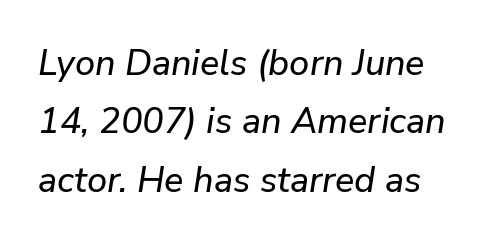
{"italic": "yes", "lean": "right", "slant_degrees": 9, "width": "normal", "stroke_contrast": "low", "x_height": "medium", "monospaced": "no", "underline": "no", "line_spacing": "normal", "line_spacing_ratio": 1.62, "letter_spacing": "normal", "letter_spacing_em": 0.0, "glyph_px": 36}
